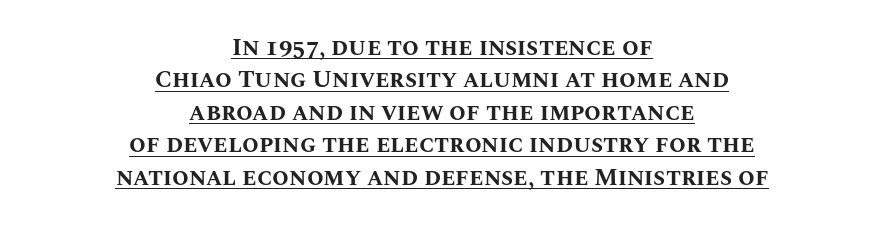
{"italic": "no", "bold": "yes", "underline": "yes", "align": "center", "line_spacing": "normal", "line_spacing_ratio": 1.35, "letter_spacing": "normal", "letter_spacing_em": 0.0, "glyph_px": 24}
